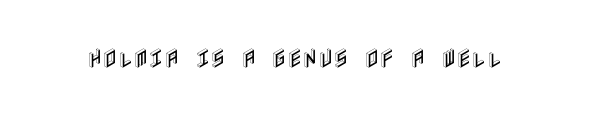
Every character sits straight up, as roman type does. The string is rendered with underlining switched off. Students, note that the glyphs here touch the page at normal intervals.
